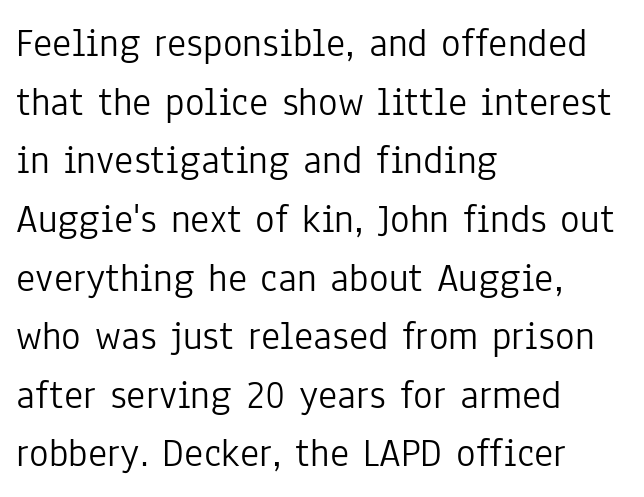
{"serif": "no", "italic": "no", "bold": "no", "weight": "light", "width": "condensed", "stroke_contrast": "low", "x_height": "medium", "monospaced": "no", "underline": "no", "align": "left", "line_spacing": "normal", "line_spacing_ratio": 1.43, "letter_spacing": "normal", "letter_spacing_em": 0.0, "glyph_px": 41}
